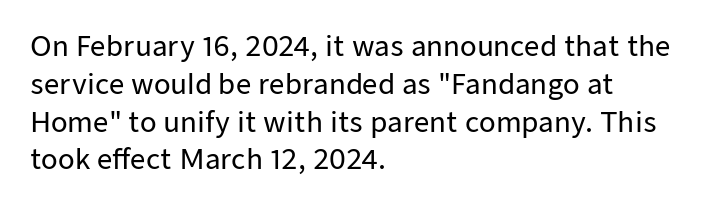
The ragged edge is on the right, which tells us the setting is flush left. Underline: absent. Does the leading feel generous? No, just average. The type is set solid horizontally, with unmodified tracking.
